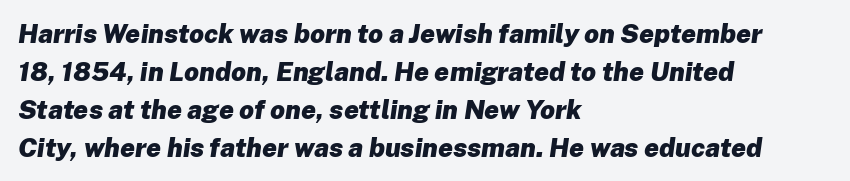
{"italic": "yes", "lean": "right", "slant_degrees": 8, "bold": "yes", "underline": "no", "align": "left", "line_spacing": "normal", "line_spacing_ratio": 1.46, "letter_spacing": "normal", "letter_spacing_em": 0.0, "glyph_px": 26}
